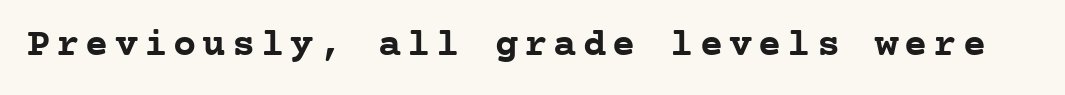
Q: Is the text bold? A: Yes.
Q: Is the text italic (slanted)? A: No, it is upright.
Q: Is the typeface a serif or a sans-serif typeface? A: Serif.
Q: Is the text underlined? A: No.
Q: Width (condensed, normal, or wide)? A: Normal.
Q: Stroke contrast? A: Low.
Q: x-height? A: Medium.
Q: Monospaced? A: Yes.
